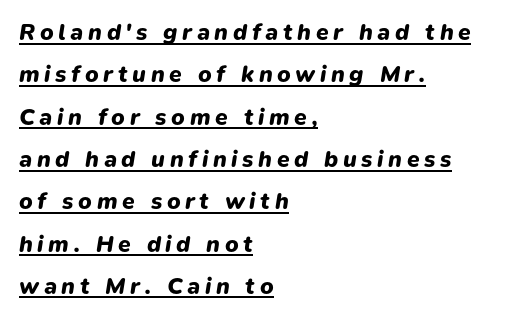
Notice how the stems are inclined rather than vertical — that's the hallmark of italics. The paragraph has a hard left edge and a soft right edge. Does the weight exceed regular? Yes, all the way to bold. You can see a thin bar hugging the bottom of the glyphs.
